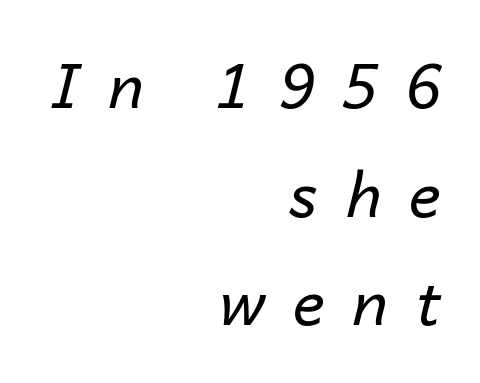
The image shows 61 px regular-weight type, italic (leaning right); set right-aligned, line spacing 1.78x, unusually wide letter spacing (+0.46 em), not underlined; low stroke contrast and a medium x-height.
